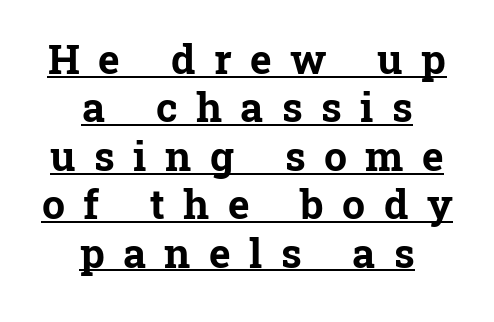
The font family rendered here belongs to the serif group. On the weight axis this lands at bold, roughly 700. The lines in this sample share a center point and differ in where they start and stop. Glance below the letters and you will spot a drawn line. The typography opts for an upright posture over an oblique one.
